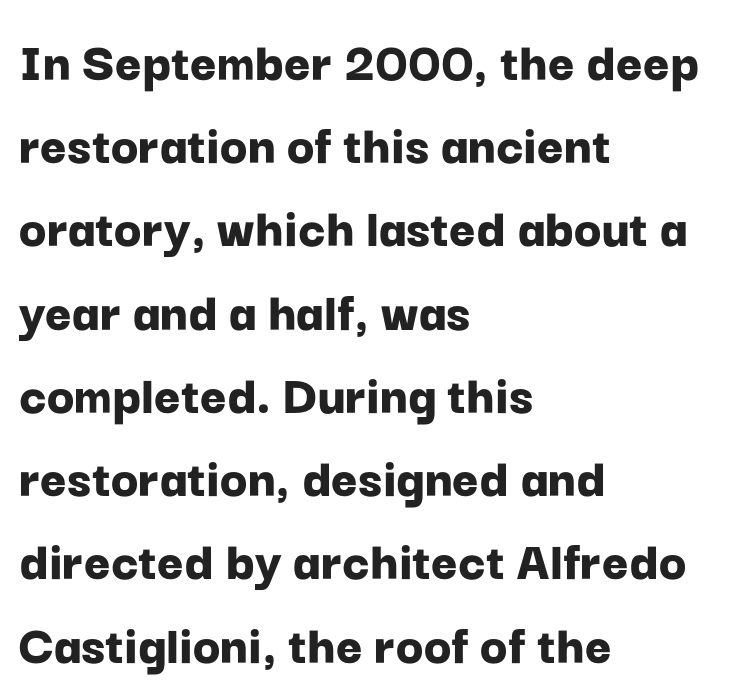
The image shows 57 px bold sans-serif type, upright; set left-aligned, normal line spacing (1.46x), normal letter spacing, not underlined; low stroke contrast and a medium x-height.
